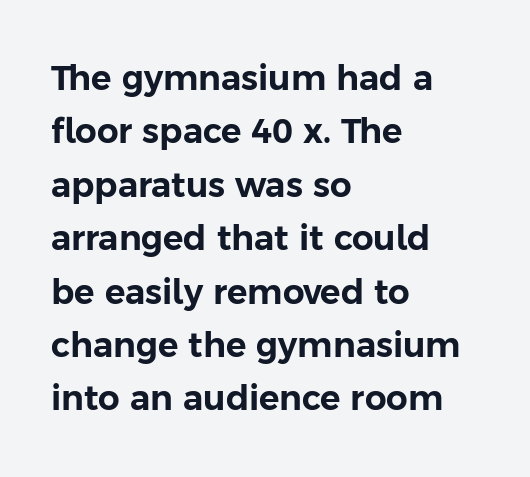
Q: Is the text italic (slanted)? A: No, it is upright.
Q: Is the typeface a serif or a sans-serif typeface? A: Sans-serif.
Q: Is the text underlined? A: No.
Q: How is the paragraph aligned? A: Left-aligned.
Q: Is the spacing between letters normal or unusually wide? A: Normal.
Q: Is the spacing between lines tight, normal or loose? A: Normal.
Q: Width (condensed, normal, or wide)? A: Normal.
Q: Stroke contrast? A: Low.
Q: x-height? A: Medium.
Q: Monospaced? A: No.
